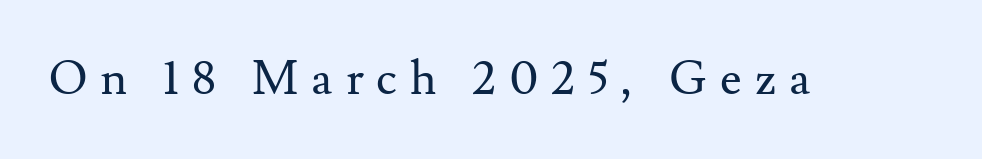
{"serif": "yes", "italic": "no", "bold": "no", "weight": "regular", "width": "normal", "stroke_contrast": "medium", "x_height": "small", "monospaced": "no", "underline": "no", "letter_spacing": "wide", "letter_spacing_em": 0.28, "glyph_px": 47}
